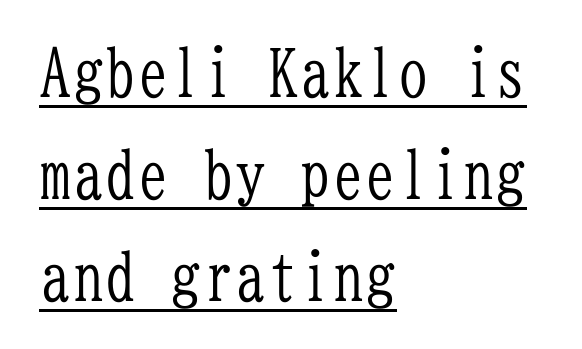
The image shows 65 px light, condensed serif type, upright, monospaced; set left-aligned, normal line spacing (1.57x), normal letter spacing, underlined; low stroke contrast and a medium x-height.
